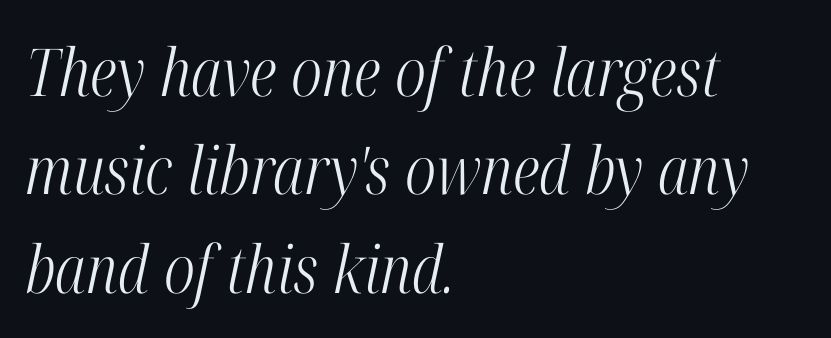
Stroke terminals: seriffed. Nothing heavy about these letters — not bold at all. Interline gaps are of average width in this sample. Does the copy run flush right? No — it runs flush left. The typography opts for an oblique posture over an upright one. Only glyphs here, with clear space below each row.
